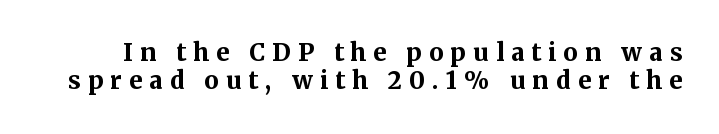
The image shows 24 px bold type, upright; set line spacing 1.17x, unusually wide letter spacing (+0.3 em), not underlined.
